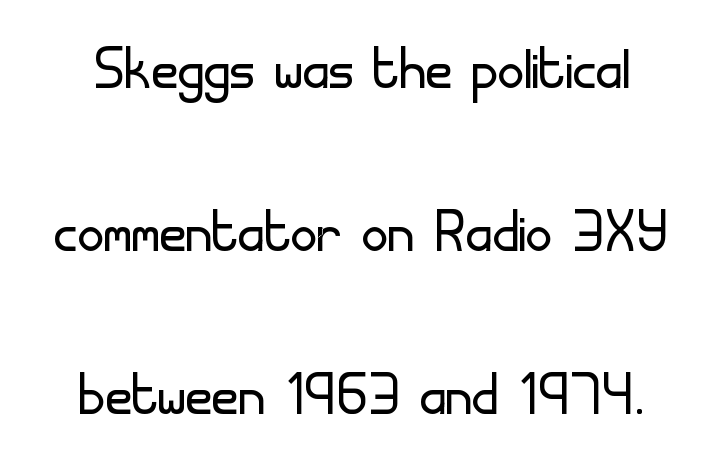
{"serif": "no", "italic": "no", "bold": "no", "weight": "light", "width": "normal", "stroke_contrast": "low", "x_height": "small", "monospaced": "no", "underline": "no", "line_spacing": "loose", "line_spacing_ratio": 2.23, "letter_spacing": "normal", "letter_spacing_em": 0.0, "glyph_px": 73}
